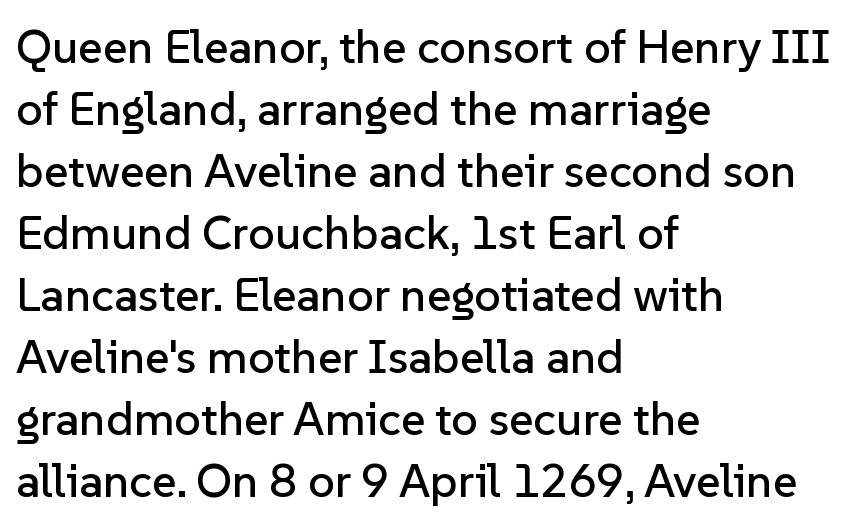
The image shows 47 px sans-serif type, upright; set left-aligned, normal line spacing (1.32x), normal letter spacing, not underlined; low stroke contrast and a medium x-height.
